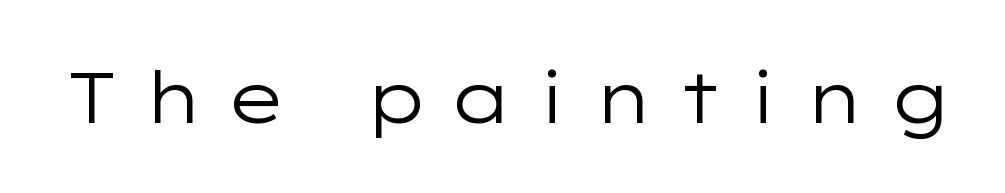
{"serif": "no", "italic": "no", "bold": "no", "weight": "regular", "width": "wide", "stroke_contrast": "low", "x_height": "medium", "monospaced": "no", "underline": "no", "letter_spacing": "wide", "letter_spacing_em": 0.31, "glyph_px": 71}
